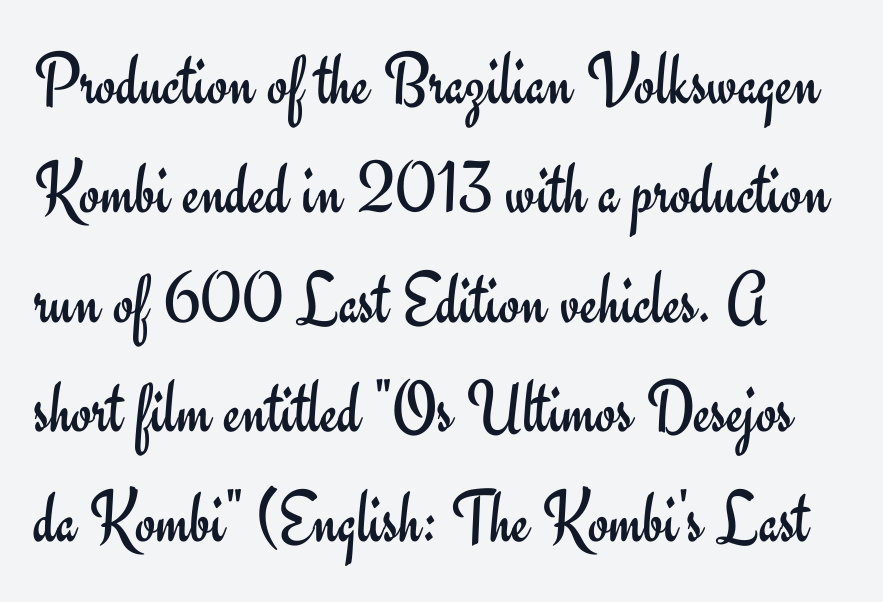
The image shows 75 px regular-weight sans-serif type; set normal line spacing (1.46x), normal letter spacing, not underlined; low stroke contrast and a small x-height.
